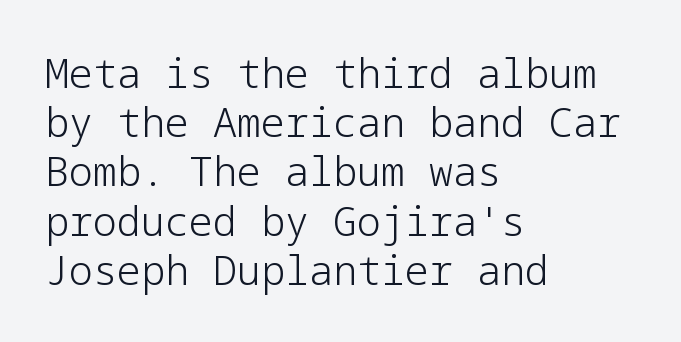
The image shows 40 px light sans-serif type, upright; set left-aligned, line spacing 1.23x, normal letter spacing, not underlined; low stroke contrast and a medium x-height.
